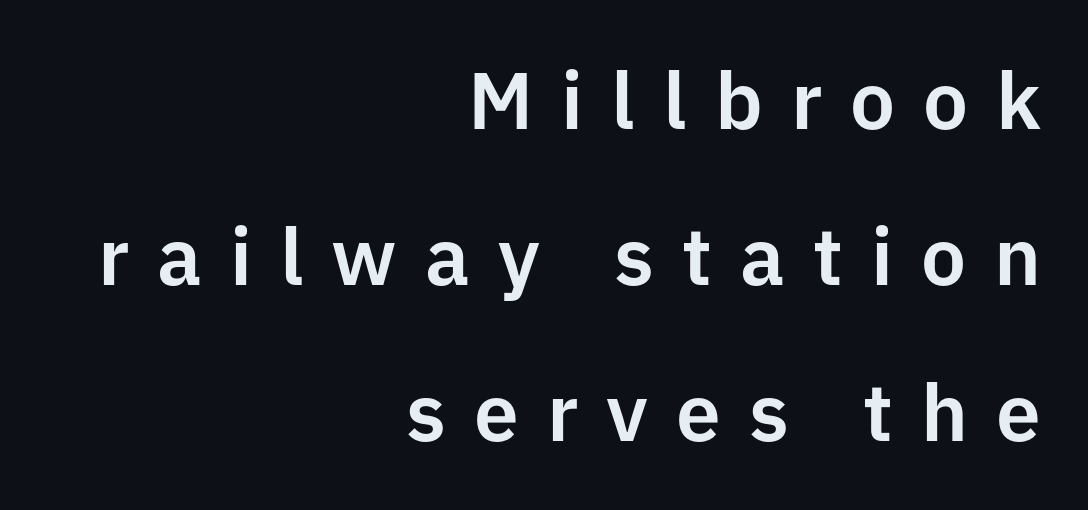
{"serif": "no", "italic": "no", "width": "normal", "stroke_contrast": "low", "x_height": "medium", "monospaced": "no", "underline": "no", "align": "right", "line_spacing": "loose", "line_spacing_ratio": 1.95, "letter_spacing": "wide", "letter_spacing_em": 0.35, "glyph_px": 80}
